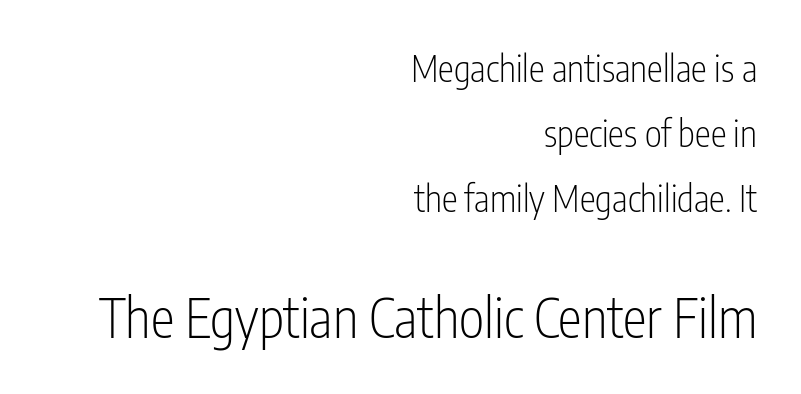
These lines are rendered in a variable-pitch font. Caption: face not bold, strokes unweighted. The composition opens small and finishes big. What stands out about the letter spacing? Nothing — it is the standard amount.
